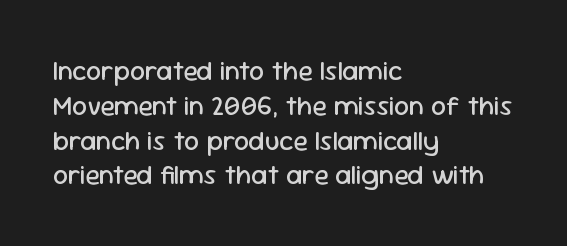
Q: Is the text bold? A: No.
Q: Is the text italic (slanted)? A: No, it is upright.
Q: Is the text underlined? A: No.
Q: How is the paragraph aligned? A: Left-aligned.
Q: Is the spacing between letters normal or unusually wide? A: Normal.
Q: Is the spacing between lines tight, normal or loose? A: Normal.
